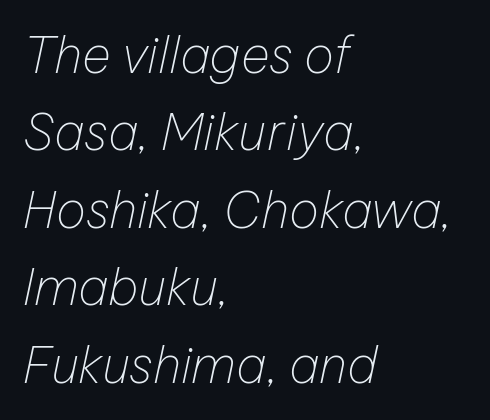
{"italic": "yes", "lean": "right", "slant_degrees": 12, "bold": "no", "weight": "thin", "width": "normal", "stroke_contrast": "low", "x_height": "medium", "monospaced": "no", "underline": "no", "align": "left", "line_spacing": "normal", "line_spacing_ratio": 1.55, "letter_spacing": "normal", "letter_spacing_em": 0.0, "glyph_px": 50}
